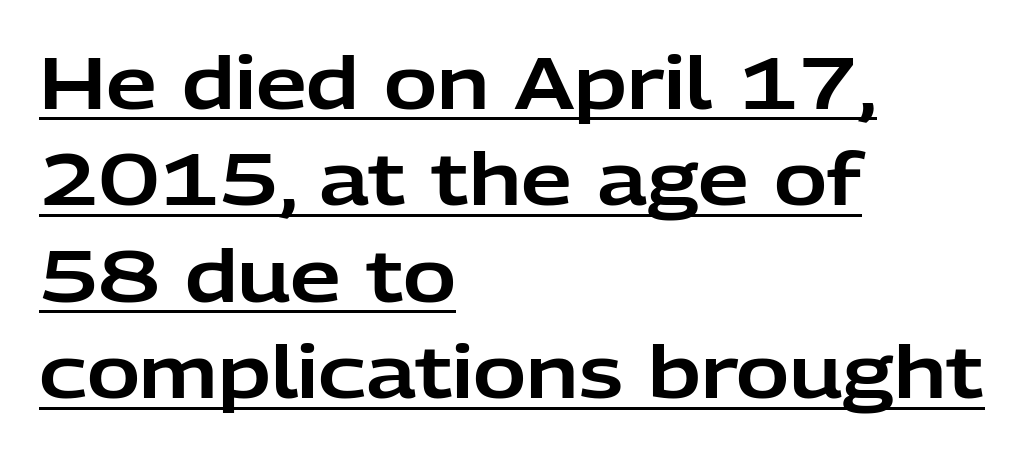
The passage shown is typeset with a sans-serif family. Nothing unusual about the tracking: characters are spaced as the font intends. Every stem runs plumb, perpendicular to the baseline. One glance says typical: line gaps are just what's usual. A classic flush-left, rag-right setting is used for this passage.
